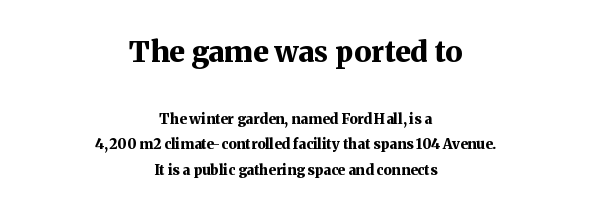
Q: Is the text bold? A: Yes.
Q: Is the text italic (slanted)? A: No, it is upright.
Q: Is the typeface a serif or a sans-serif typeface? A: Serif.
Q: Is the text underlined? A: No.
Q: How is the paragraph aligned? A: Centered.
Q: Is the spacing between letters normal or unusually wide? A: Normal.
Q: Which block of text is set in a larger size, the first (top) or the second (bottom)? A: The first (top) one.
Q: Width (condensed, normal, or wide)? A: Normal.
Q: Stroke contrast? A: Medium.
Q: x-height? A: Medium.
Q: Monospaced? A: No.
